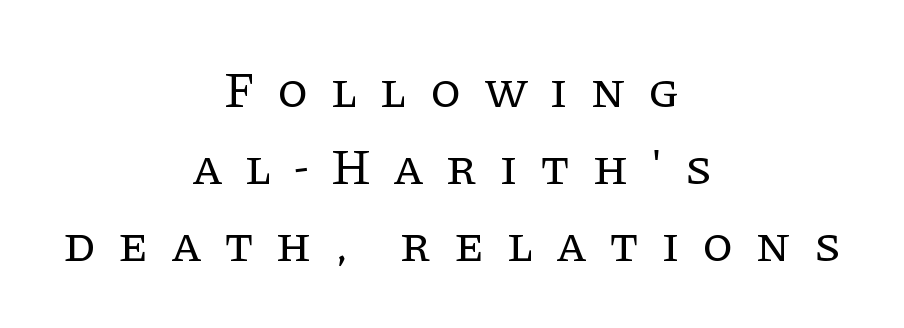
The image shows 50 px regular-weight serif type, upright; set centered, normal line spacing (1.54x), unusually wide letter spacing (+0.45 em), not underlined; low stroke contrast and a large x-height.
